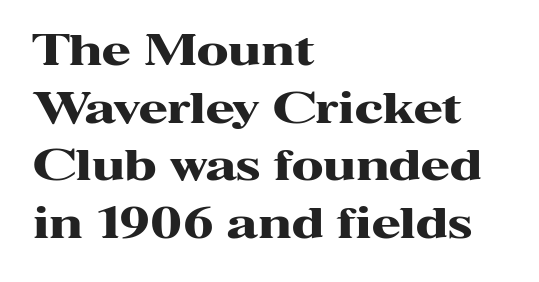
Q: Is the text bold? A: Yes.
Q: Is the text italic (slanted)? A: No, it is upright.
Q: Is the typeface a serif or a sans-serif typeface? A: Serif.
Q: Is the text underlined? A: No.
Q: How is the paragraph aligned? A: Left-aligned.
Q: Is the spacing between letters normal or unusually wide? A: Normal.
Q: Is the spacing between lines tight, normal or loose? A: Normal.
Q: Width (condensed, normal, or wide)? A: Wide.
Q: Stroke contrast? A: High.
Q: x-height? A: Medium.
Q: Monospaced? A: No.
